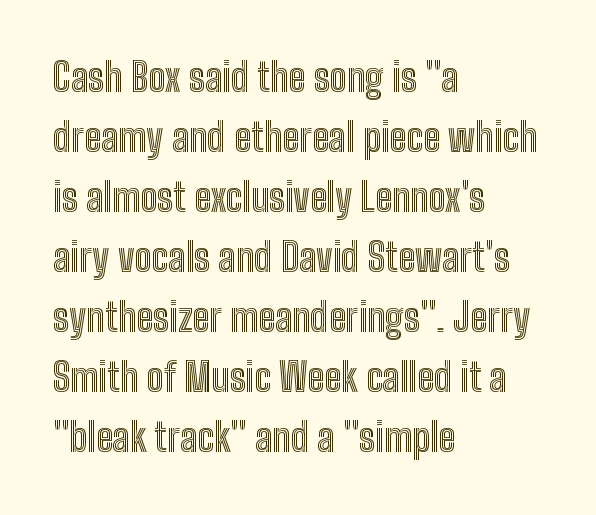
{"italic": "no", "width": "condensed", "x_height": "medium", "monospaced": "no", "underline": "no", "align": "left", "line_spacing": "normal", "line_spacing_ratio": 1.54, "letter_spacing": "normal", "letter_spacing_em": 0.0, "glyph_px": 39}
